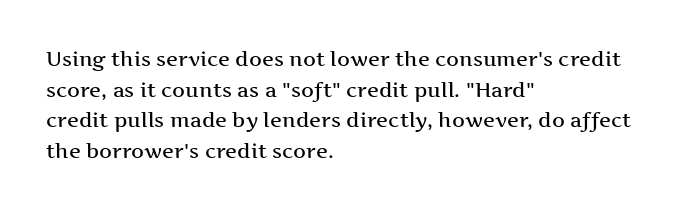
This rendering features lettering with no underline. Students, observe: this is what conventionally led text looks like. Students, note that the glyphs here touch the page at normal intervals. The specimen reads as upright at a glance.
